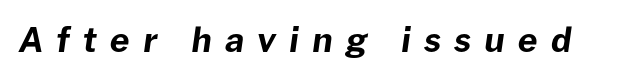
Letters rest on an invisible, unmarked baseline. There's an unmistakable incline to the writing here. Every letter is thick-stroked: bold, no question. The passage shown is typed in a proportional face where columns would drift. What stands out about the letter spacing? Its width — letters are far apart.
